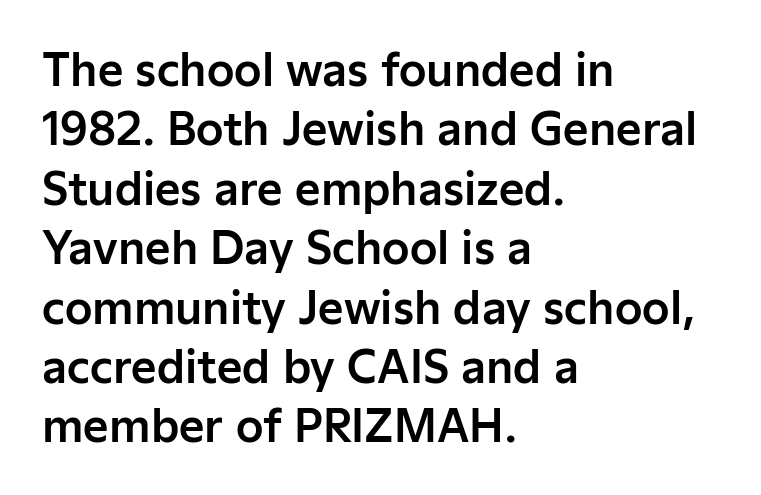
Q: Is the text italic (slanted)? A: No, it is upright.
Q: Is the typeface a serif or a sans-serif typeface? A: Sans-serif.
Q: Is the text underlined? A: No.
Q: How is the paragraph aligned? A: Left-aligned.
Q: Is the spacing between letters normal or unusually wide? A: Normal.
Q: Is the spacing between lines tight, normal or loose? A: Normal.
Q: Width (condensed, normal, or wide)? A: Normal.
Q: Stroke contrast? A: Low.
Q: x-height? A: Medium.
Q: Monospaced? A: No.
